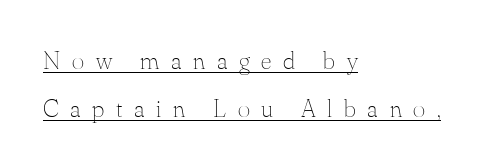
The image shows 26 px text type, upright; set left-aligned, line spacing 1.85x, unusually wide letter spacing (+0.45 em), underlined.
